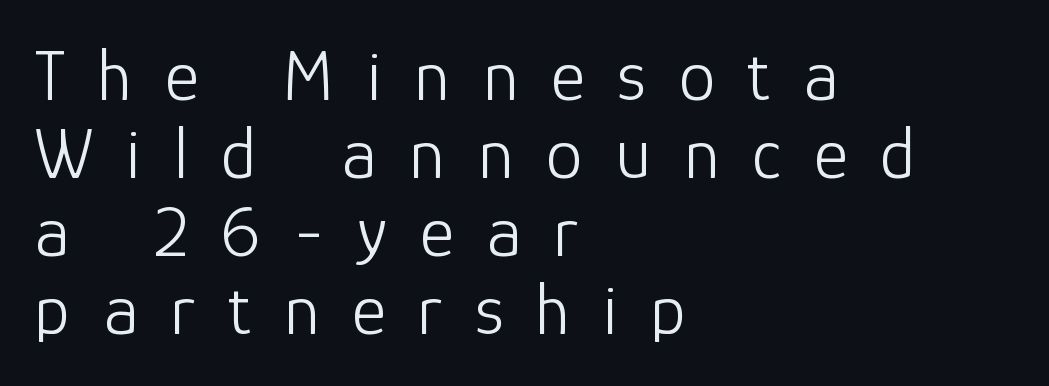
This is sans-serif lettering, the kind often seen on screens and signage. Is the block centered? No — it sits flush against the left margin. A light-to-regular cut is what we see here. In terms of posture, this sample is upright.
